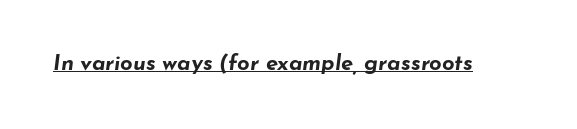
Compared with ordinary roman type, these characters are visibly tilted. Quick note: underline on. Caption: standard tracking, unaltered. Pretty heavy lettering here — definitely bold.
